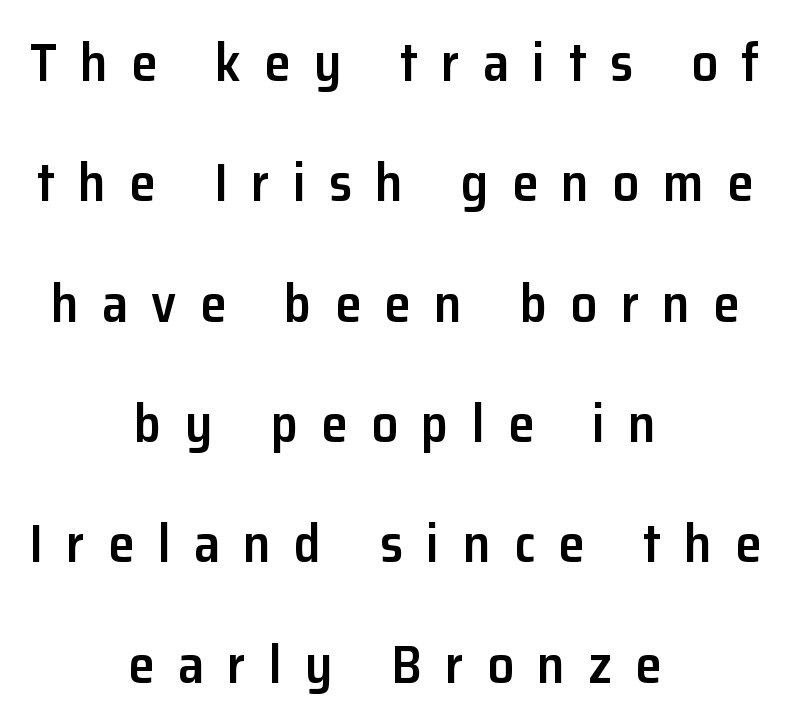
{"serif": "no", "italic": "no", "bold": "semi", "weight": "semibold", "width": "normal", "stroke_contrast": "low", "x_height": "medium", "monospaced": "no", "underline": "no", "align": "center", "line_spacing": "loose", "line_spacing_ratio": 2.27, "letter_spacing": "wide", "letter_spacing_em": 0.44, "glyph_px": 53}
